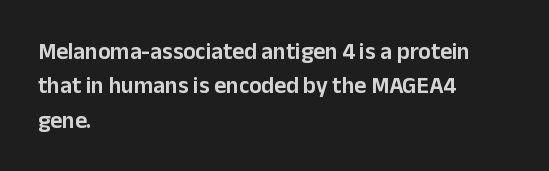
Q: Is the text italic (slanted)? A: No, it is upright.
Q: Is the text underlined? A: No.
Q: How is the paragraph aligned? A: Left-aligned.
Q: Is the spacing between letters normal or unusually wide? A: Normal.
Q: Is the spacing between lines tight, normal or loose? A: Normal.
